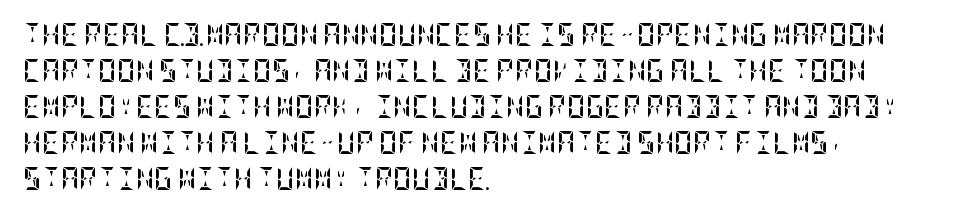
Q: Is the text bold? A: Yes.
Q: Is the text italic (slanted)? A: No, it is upright.
Q: Is the text underlined? A: No.
Q: How is the paragraph aligned? A: Left-aligned.
Q: Is the spacing between letters normal or unusually wide? A: Normal.
Q: Is the spacing between lines tight, normal or loose? A: Normal.
